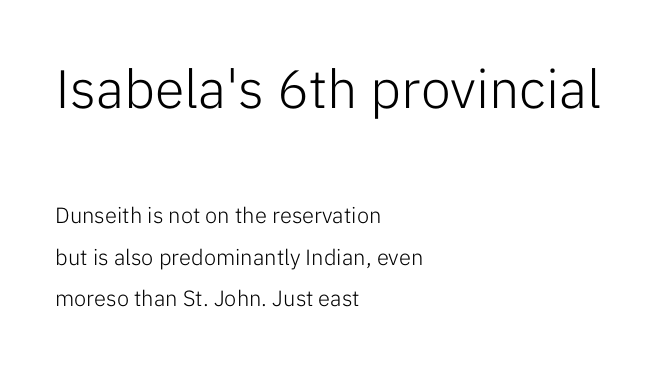
The image shows 54 px light sans-serif type, upright; set left-aligned, loose line spacing (1.9x), normal letter spacing, not underlined; the first (top) block is 2.45x larger; low stroke contrast and a medium x-height.
